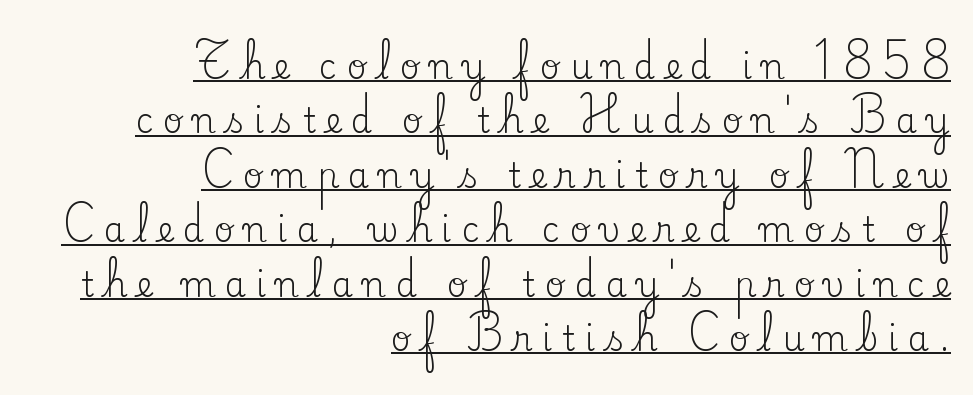
The image shows 34 px regular-weight type, upright; set right-aligned, normal line spacing (1.6x), unusually wide letter spacing (+0.29 em), underlined; low stroke contrast and a small x-height.
